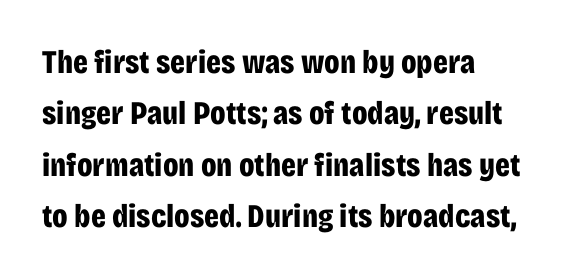
{"serif": "no", "italic": "no", "bold": "yes", "weight": "bold", "width": "condensed", "stroke_contrast": "low", "x_height": "large", "monospaced": "no", "underline": "no", "align": "left", "line_spacing": "normal", "line_spacing_ratio": 1.56, "letter_spacing": "normal", "letter_spacing_em": 0.0, "glyph_px": 33}
